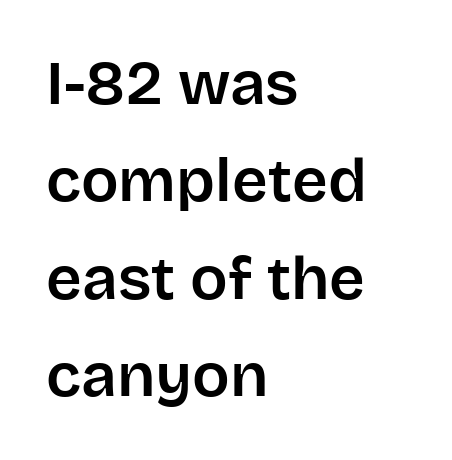
{"serif": "no", "italic": "no", "width": "normal", "stroke_contrast": "low", "x_height": "large", "monospaced": "no", "underline": "no", "align": "left", "line_spacing": "normal", "line_spacing_ratio": 1.57, "letter_spacing": "normal", "letter_spacing_em": 0.0, "glyph_px": 62}
